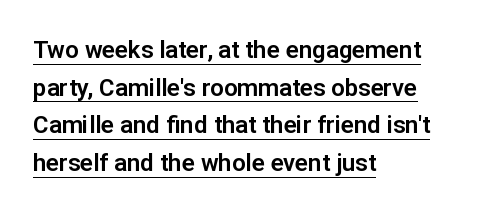
This sample uses an upright cut, with every glyph sitting square on the baseline. Tracking here is standard; glyphs follow each other at the usual distance. The rendering uses a moderate line-height, typical for paragraphs. Horizontal alignment here is leftward, the default for most running prose. Emphasis is given by a line drawn under the lettering.
